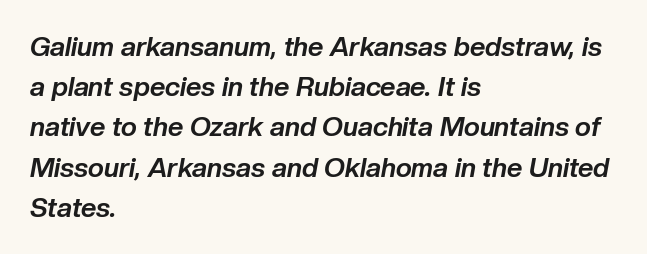
Descenders are the only things crossing below the line. The compositor pushed each line to the left boundary. Normally led — the rows are evenly, conventionally spaced. What weight is shown? A full bold with thick strokes. Characters follow at the spacing the type designer built in. Does the lettering tilt? It does — this is italic.
